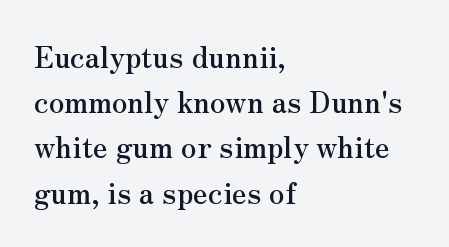
Q: Is the text italic (slanted)? A: No, it is upright.
Q: Is the typeface a serif or a sans-serif typeface? A: Serif.
Q: Is the text underlined? A: No.
Q: How is the paragraph aligned? A: Left-aligned.
Q: Is the spacing between letters normal or unusually wide? A: Normal.
Q: Is the spacing between lines tight, normal or loose? A: Normal.
Q: Width (condensed, normal, or wide)? A: Normal.
Q: Stroke contrast? A: Medium.
Q: x-height? A: Small.
Q: Monospaced? A: No.
